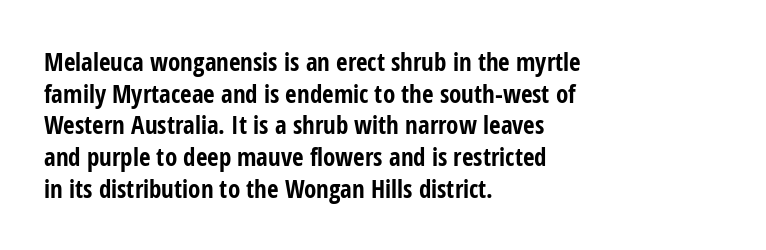
The image shows 25 px bold type, upright; set left-aligned, normal line spacing (1.27x), normal letter spacing, not underlined.
